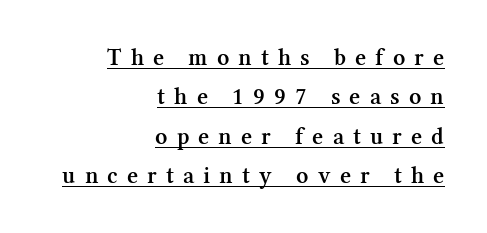
Honestly, the letter spacing is so wide it's the main thing you notice. The line-height multiplier appears to be the usual default. The string is rendered with underlining switched on. These lines carry some extra weight — a demibold, not a full bold. These lines stack with their right ends in a neat column.
